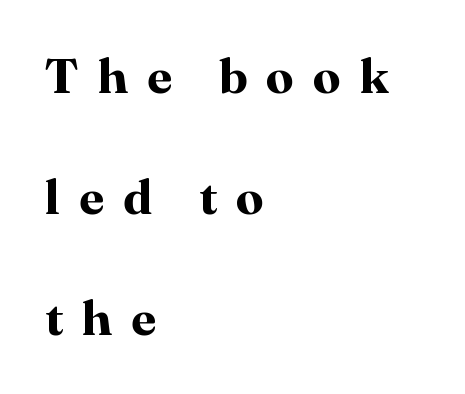
{"serif": "yes", "italic": "no", "bold": "yes", "weight": "bold", "width": "normal", "stroke_contrast": "high", "x_height": "medium", "monospaced": "no", "underline": "no", "align": "left", "line_spacing": "loose", "line_spacing_ratio": 2.47, "letter_spacing": "wide", "letter_spacing_em": 0.39, "glyph_px": 49}
